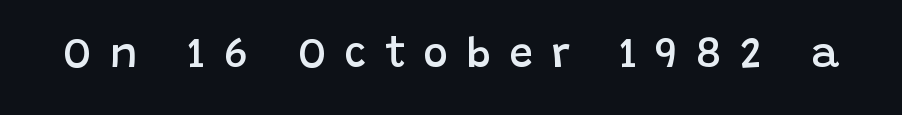
Q: Is the text bold? A: Semi-bold.
Q: Is the text italic (slanted)? A: No, it is upright.
Q: Is the typeface a serif or a sans-serif typeface? A: Sans-serif.
Q: Is the text underlined? A: No.
Q: Is the spacing between letters normal or unusually wide? A: Unusually wide.
Q: Width (condensed, normal, or wide)? A: Normal.
Q: Stroke contrast? A: Low.
Q: x-height? A: Large.
Q: Monospaced? A: No.
